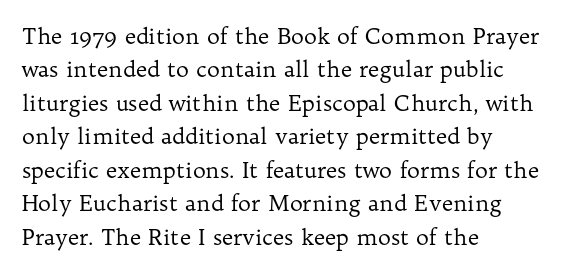
Q: Is the text bold? A: No.
Q: Is the text italic (slanted)? A: No, it is upright.
Q: Is the text underlined? A: No.
Q: How is the paragraph aligned? A: Left-aligned.
Q: Is the spacing between letters normal or unusually wide? A: Normal.
Q: Is the spacing between lines tight, normal or loose? A: Normal.
